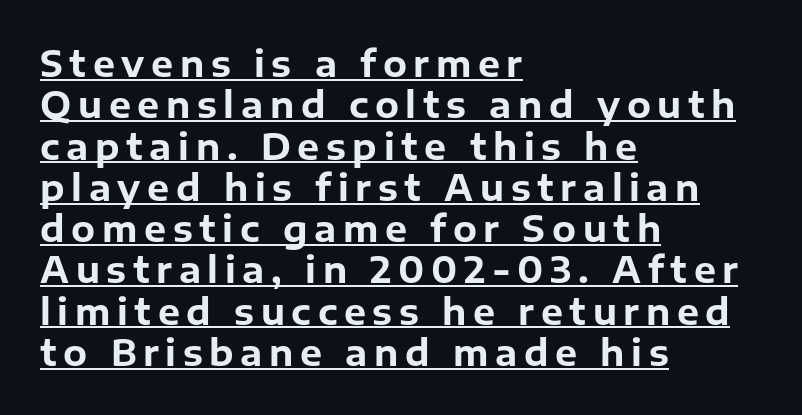
Q: Is the text bold? A: Yes.
Q: Is the text italic (slanted)? A: No, it is upright.
Q: Is the typeface a serif or a sans-serif typeface? A: Sans-serif.
Q: Is the text underlined? A: Yes.
Q: How is the paragraph aligned? A: Left-aligned.
Q: Width (condensed, normal, or wide)? A: Normal.
Q: Stroke contrast? A: Low.
Q: x-height? A: Medium.
Q: Monospaced? A: No.
